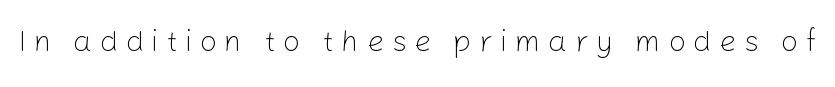
The cut favours lightness, reaching ordinary text weight at its darkest. A bare baseline throughout the passage. Loose tracking; the words dissolve into strings of separated letters. To sum up the face: it is a sans, with no serifs. Do the characters align in a grid? No, the font is proportional. This sample uses an upright cut, with every glyph sitting square on the baseline.
